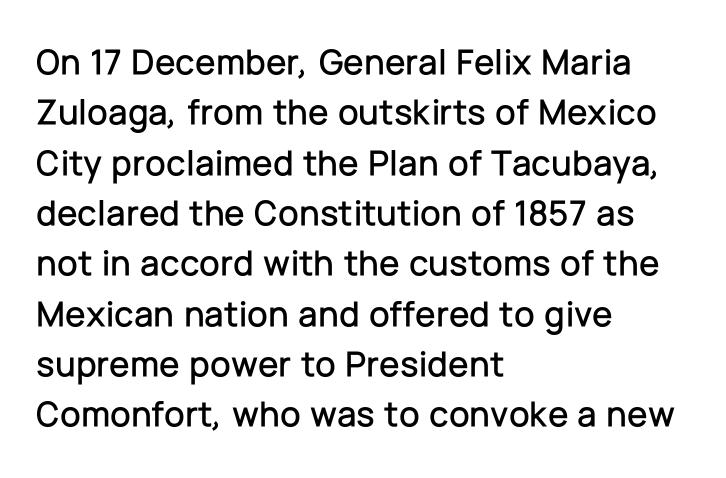
Q: Is the text italic (slanted)? A: No, it is upright.
Q: Is the typeface a serif or a sans-serif typeface? A: Sans-serif.
Q: Is the text underlined? A: No.
Q: How is the paragraph aligned? A: Left-aligned.
Q: Is the spacing between letters normal or unusually wide? A: Normal.
Q: Is the spacing between lines tight, normal or loose? A: Normal.
Q: Width (condensed, normal, or wide)? A: Normal.
Q: Stroke contrast? A: Low.
Q: x-height? A: Medium.
Q: Monospaced? A: No.
